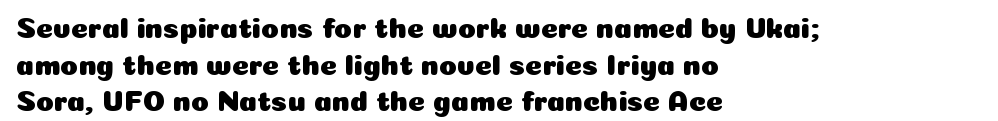
Font category for this specimen: sans-serif. Decoration check: the copy has no underline. This sample is left-justified, so line endings fall wherever the words run out. You can tell it's not italic because the verticals are truly vertical.
